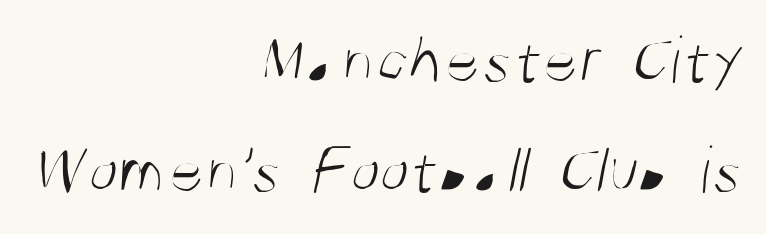
{"serif": "no", "bold": "no", "weight": "light", "width": "condensed", "stroke_contrast": "medium", "x_height": "large", "monospaced": "no", "underline": "no", "align": "right", "line_spacing": "normal", "line_spacing_ratio": 1.62, "letter_spacing": "normal", "letter_spacing_em": 0.0, "glyph_px": 68}
